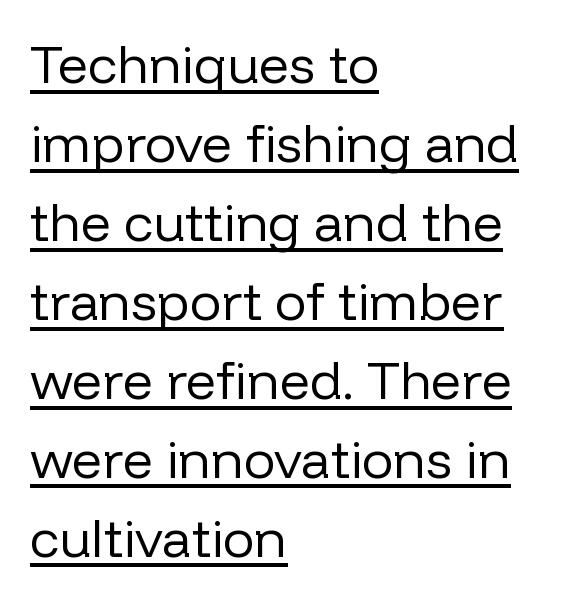
Q: Is the text bold? A: No.
Q: Is the text italic (slanted)? A: No, it is upright.
Q: Is the typeface a serif or a sans-serif typeface? A: Sans-serif.
Q: Is the text underlined? A: Yes.
Q: How is the paragraph aligned? A: Left-aligned.
Q: Is the spacing between letters normal or unusually wide? A: Normal.
Q: Is the spacing between lines tight, normal or loose? A: Normal.
Q: Width (condensed, normal, or wide)? A: Normal.
Q: Stroke contrast? A: Low.
Q: x-height? A: Medium.
Q: Monospaced? A: No.
